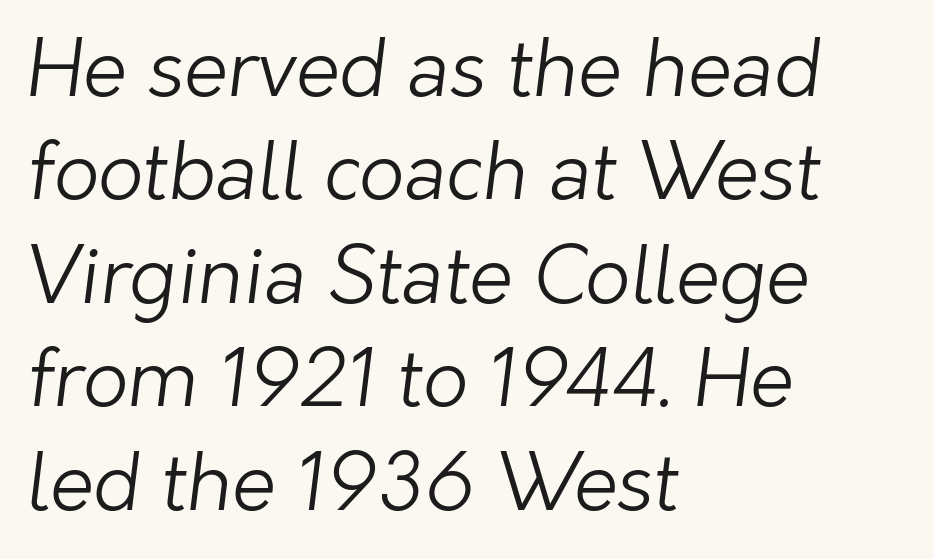
Q: Is the text bold? A: No.
Q: Is the typeface a serif or a sans-serif typeface? A: Sans-serif.
Q: Is the text underlined? A: No.
Q: How is the paragraph aligned? A: Left-aligned.
Q: Is the spacing between letters normal or unusually wide? A: Normal.
Q: Is the spacing between lines tight, normal or loose? A: Normal.
Q: Width (condensed, normal, or wide)? A: Normal.
Q: Stroke contrast? A: Low.
Q: x-height? A: Medium.
Q: Monospaced? A: No.
